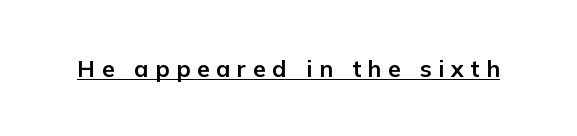
The image shows 23 px bold type, upright; set unusually wide letter spacing (+0.29 em), underlined.
